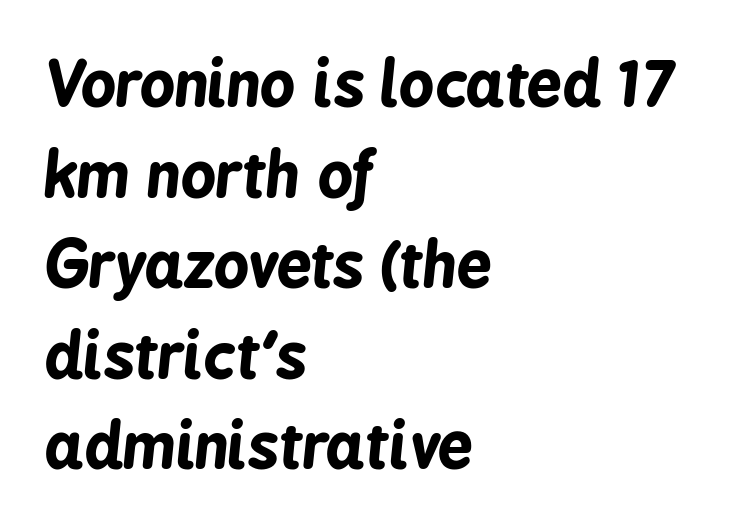
{"italic": "yes", "lean": "right", "slant_degrees": 6, "bold": "yes", "weight": "bold", "width": "condensed", "stroke_contrast": "low", "x_height": "medium", "monospaced": "no", "underline": "no", "align": "left", "line_spacing": "normal", "line_spacing_ratio": 1.46, "letter_spacing": "normal", "letter_spacing_em": 0.0, "glyph_px": 62}
